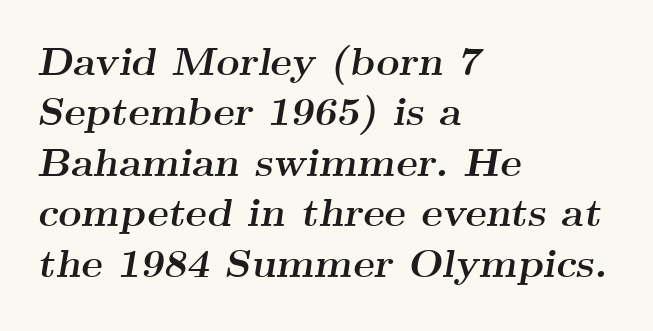
Q: Is the text bold? A: Yes.
Q: Is the text italic (slanted)? A: Yes, it leans right by about 9 degrees.
Q: Is the typeface a serif or a sans-serif typeface? A: Serif.
Q: Is the text underlined? A: No.
Q: How is the paragraph aligned? A: Left-aligned.
Q: Is the spacing between letters normal or unusually wide? A: Normal.
Q: Is the spacing between lines tight, normal or loose? A: Normal.
Q: Width (condensed, normal, or wide)? A: Wide.
Q: Stroke contrast? A: Medium.
Q: x-height? A: Small.
Q: Monospaced? A: No.
